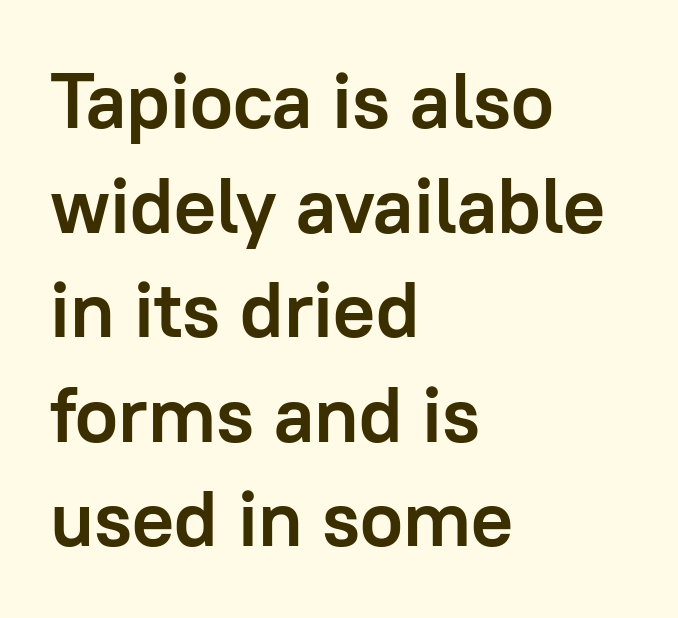
Q: Is the text bold? A: Yes.
Q: Is the text italic (slanted)? A: No, it is upright.
Q: Is the typeface a serif or a sans-serif typeface? A: Sans-serif.
Q: Is the text underlined? A: No.
Q: How is the paragraph aligned? A: Left-aligned.
Q: Is the spacing between letters normal or unusually wide? A: Normal.
Q: Is the spacing between lines tight, normal or loose? A: Normal.
Q: Width (condensed, normal, or wide)? A: Normal.
Q: Stroke contrast? A: Low.
Q: x-height? A: Medium.
Q: Monospaced? A: No.
